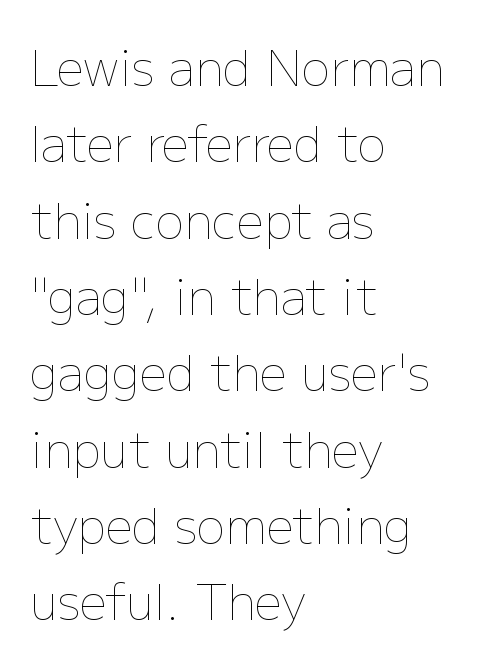
{"italic": "no", "bold": "no", "weight": "thin", "width": "normal", "stroke_contrast": "low", "x_height": "medium", "monospaced": "no", "underline": "no", "align": "left", "line_spacing": "normal", "line_spacing_ratio": 1.59, "letter_spacing": "normal", "letter_spacing_em": 0.0, "glyph_px": 48}
